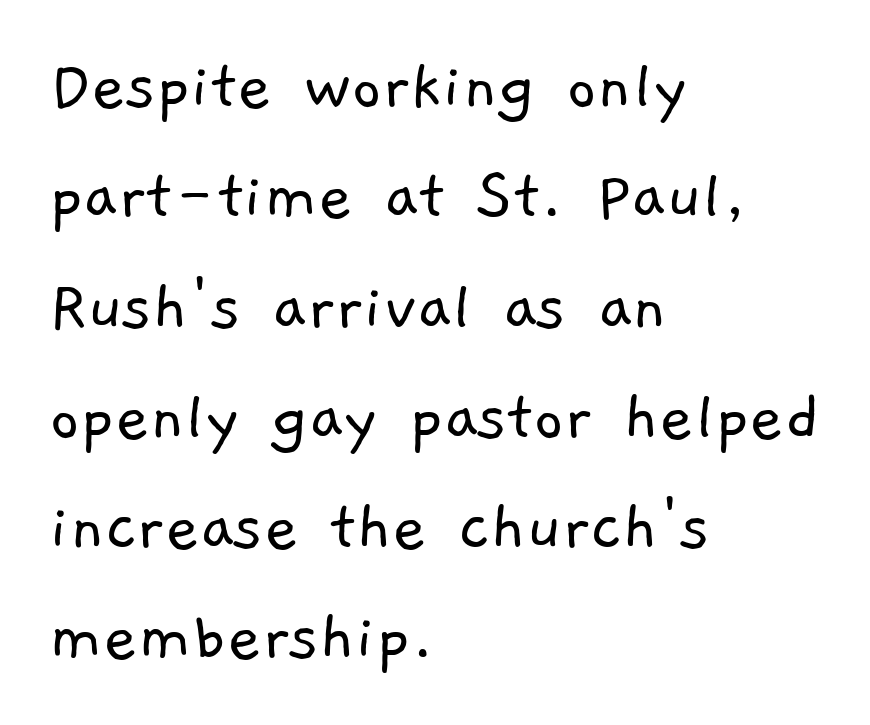
Normally led — the rows are evenly, conventionally spaced. The letterforms sit shoulder to shoulder at normal distance. The glyphs are unaccompanied by any horizontal stroke below them. Character widths vary here, with narrow letters taking less room than wide ones. Note: no serifs on the glyphs. Think standard paragraph weight, or any step lighter than that.
